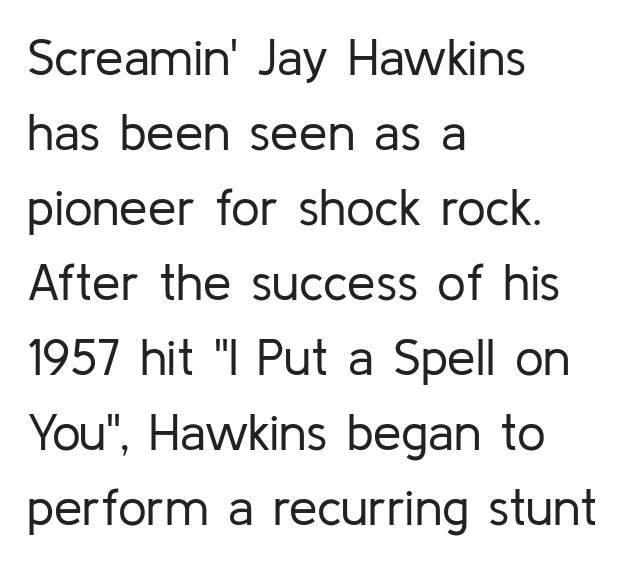
The image shows 51 px regular-weight sans-serif type, upright; set left-aligned, normal line spacing (1.47x), normal letter spacing, not underlined; low stroke contrast and a medium x-height.
